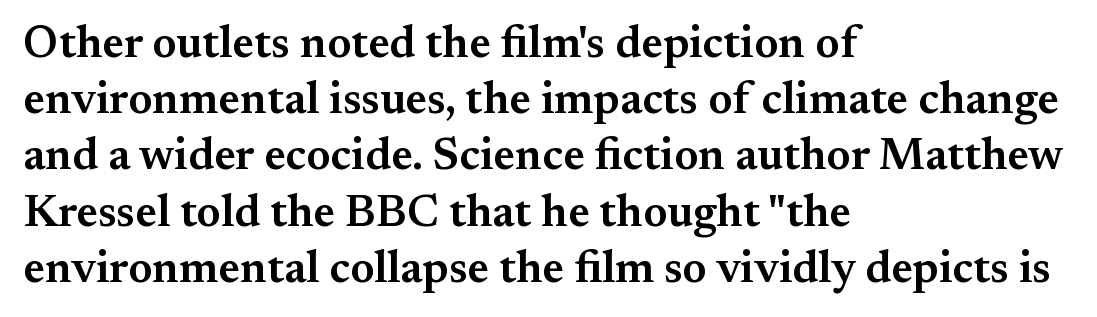
Q: Is the text bold? A: Semi-bold.
Q: Is the text italic (slanted)? A: No, it is upright.
Q: Is the typeface a serif or a sans-serif typeface? A: Serif.
Q: Is the text underlined? A: No.
Q: How is the paragraph aligned? A: Left-aligned.
Q: Is the spacing between letters normal or unusually wide? A: Normal.
Q: Is the spacing between lines tight, normal or loose? A: Normal.
Q: Width (condensed, normal, or wide)? A: Normal.
Q: Stroke contrast? A: Medium.
Q: x-height? A: Small.
Q: Monospaced? A: No.
